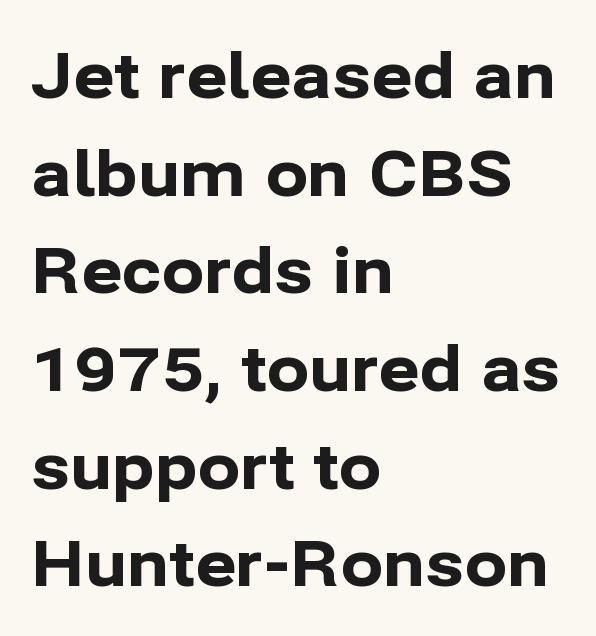
Q: Is the text bold? A: Yes.
Q: Is the text italic (slanted)? A: No, it is upright.
Q: Is the typeface a serif or a sans-serif typeface? A: Sans-serif.
Q: Is the text underlined? A: No.
Q: How is the paragraph aligned? A: Left-aligned.
Q: Is the spacing between letters normal or unusually wide? A: Normal.
Q: Is the spacing between lines tight, normal or loose? A: Normal.
Q: Width (condensed, normal, or wide)? A: Normal.
Q: Stroke contrast? A: Low.
Q: x-height? A: Medium.
Q: Monospaced? A: No.
